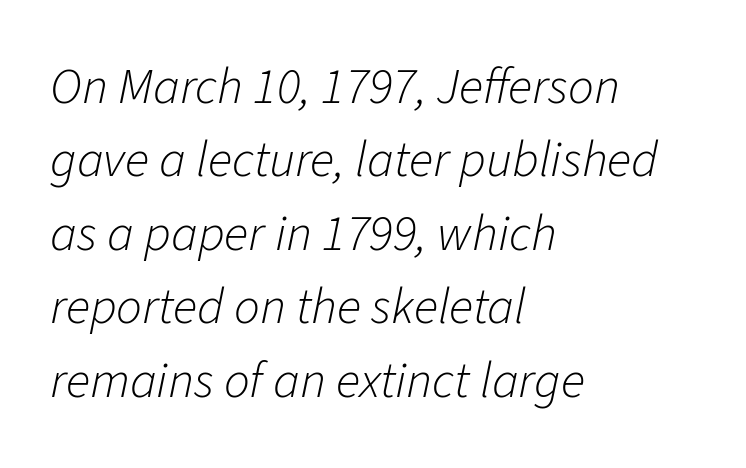
The image shows 51 px light type, italic (leaning right); set left-aligned, normal line spacing (1.44x), normal letter spacing, not underlined; low stroke contrast and a medium x-height.
